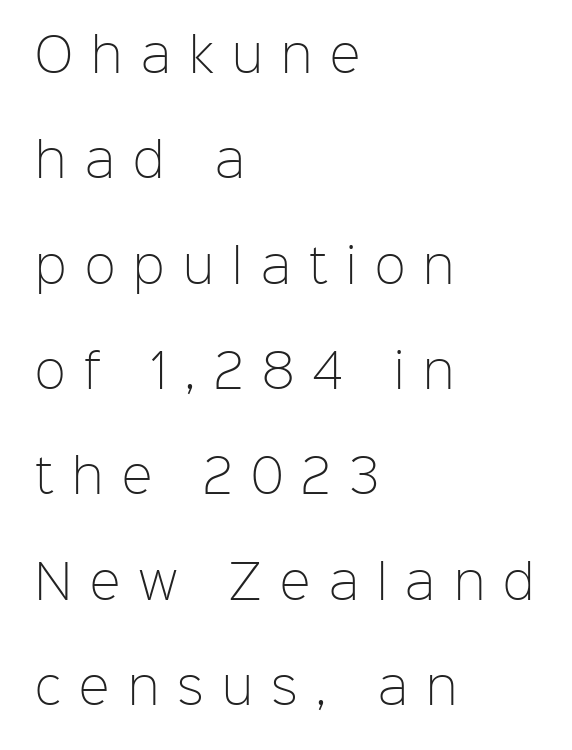
Character widths vary here, with narrow letters taking less room than wide ones. Is the block centered? No — it sits flush against the left margin. Bare-footed words on every line. Examine the stroke ends and you'll find no serifs. Italic? Not at all — the glyphs are vertical. The passage shown is not bold in any degree.
